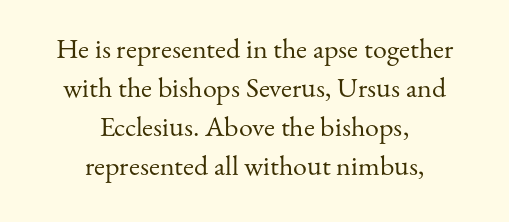
The image shows 28 px regular-weight serif type, upright; set centered, normal line spacing (1.39x), normal letter spacing, not underlined; medium stroke contrast and a small x-height.
